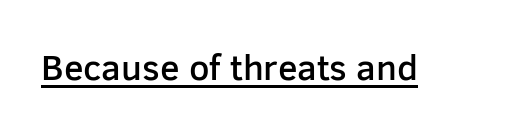
{"serif": "no", "italic": "no", "bold": "semi", "weight": "semibold", "width": "normal", "stroke_contrast": "low", "x_height": "medium", "monospaced": "no", "underline": "yes", "letter_spacing": "normal", "letter_spacing_em": 0.0, "glyph_px": 36}
